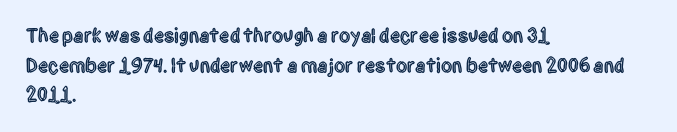
Q: Is the text italic (slanted)? A: No, it is upright.
Q: Is the text underlined? A: No.
Q: How is the paragraph aligned? A: Left-aligned.
Q: Is the spacing between letters normal or unusually wide? A: Normal.
Q: Is the spacing between lines tight, normal or loose? A: Normal.
